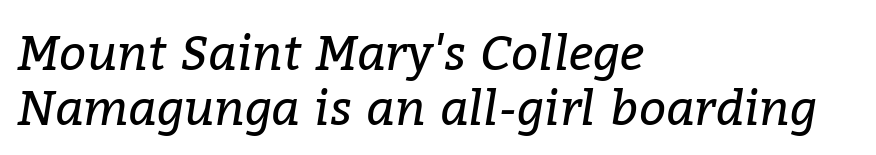
The image shows 48 px regular-weight serif type, italic (leaning right); set left-aligned, tight line spacing (1.14x), normal letter spacing, not underlined; low stroke contrast and a medium x-height.
